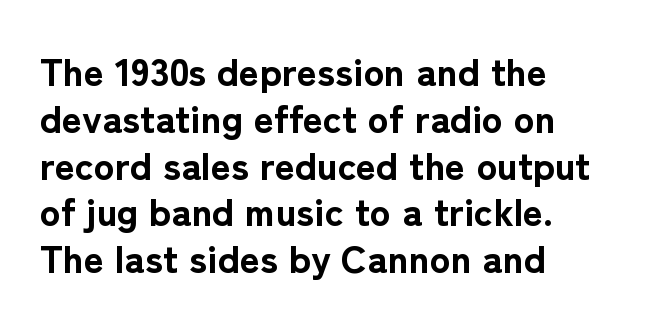
{"serif": "no", "italic": "no", "bold": "yes", "weight": "bold", "width": "normal", "stroke_contrast": "low", "x_height": "medium", "monospaced": "no", "underline": "no", "align": "left", "line_spacing_ratio": 1.2, "letter_spacing": "normal", "letter_spacing_em": 0.0, "glyph_px": 39}
